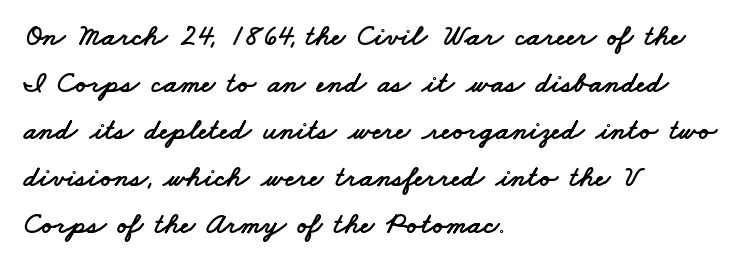
The image shows 30 px wide sans-serif type; set left-aligned, normal line spacing (1.57x), normal letter spacing, not underlined; low stroke contrast and a small x-height.
